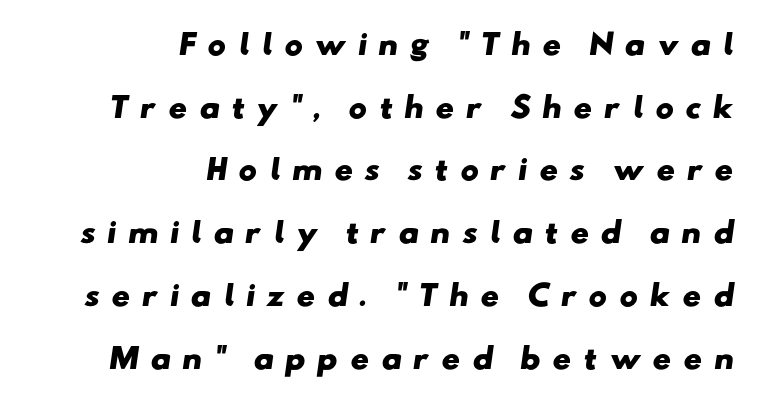
Q: Is the text bold? A: Yes.
Q: Is the typeface a serif or a sans-serif typeface? A: Sans-serif.
Q: Is the text underlined? A: No.
Q: How is the paragraph aligned? A: Right-aligned.
Q: Is the spacing between letters normal or unusually wide? A: Unusually wide.
Q: Is the spacing between lines tight, normal or loose? A: Loose.
Q: Width (condensed, normal, or wide)? A: Wide.
Q: Stroke contrast? A: Low.
Q: x-height? A: Small.
Q: Monospaced? A: No.
